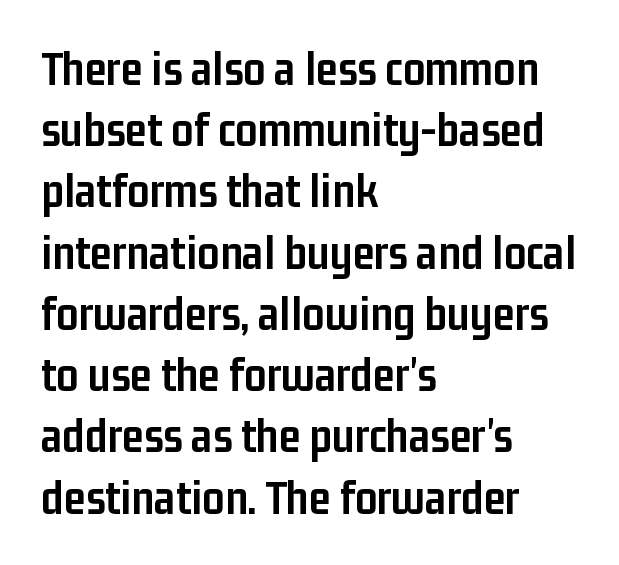
Serifs: no, the terminals of the letterforms are clean. Does the leading feel generous? No, just average. The strokes are fattened all the way to bold. Nope, not italic — everything's standing straight.
